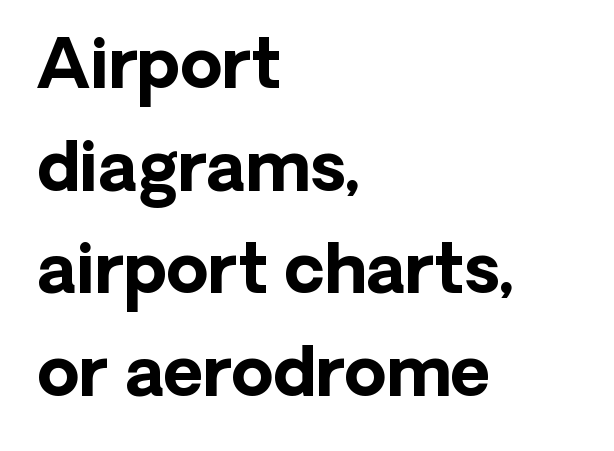
Q: Is the text bold? A: Yes.
Q: Is the text italic (slanted)? A: No, it is upright.
Q: Is the typeface a serif or a sans-serif typeface? A: Sans-serif.
Q: Is the text underlined? A: No.
Q: How is the paragraph aligned? A: Left-aligned.
Q: Is the spacing between letters normal or unusually wide? A: Normal.
Q: Is the spacing between lines tight, normal or loose? A: Normal.
Q: Width (condensed, normal, or wide)? A: Normal.
Q: Stroke contrast? A: Low.
Q: x-height? A: Medium.
Q: Monospaced? A: No.
